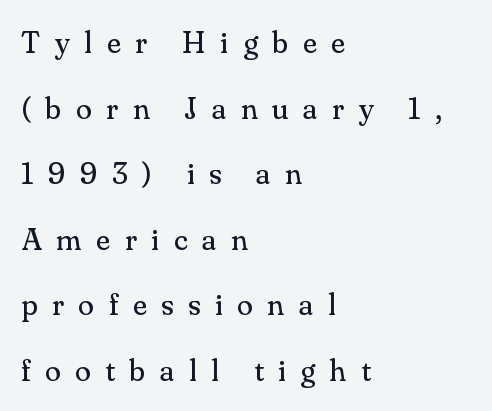
The image shows 32 px regular-weight serif type, upright; set left-aligned, loose line spacing (2.05x), unusually wide letter spacing (+0.46 em), not underlined; medium stroke contrast and a small x-height.
